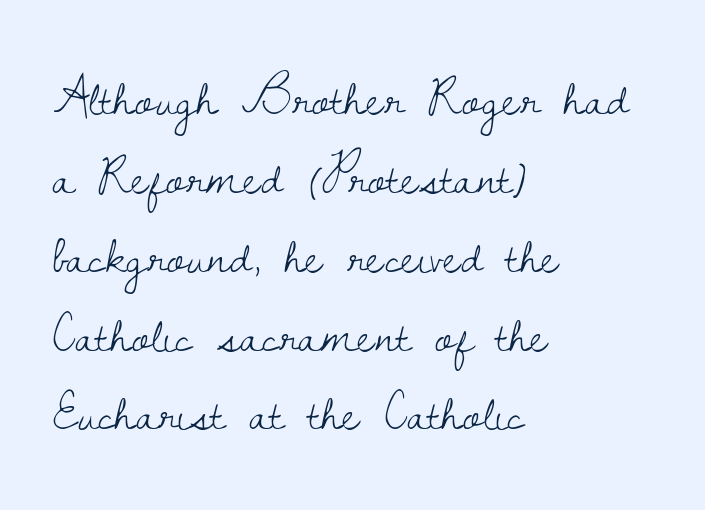
{"serif": "yes", "bold": "no", "weight": "light", "width": "normal", "stroke_contrast": "low", "x_height": "small", "monospaced": "no", "underline": "no", "align": "left", "line_spacing": "normal", "line_spacing_ratio": 1.46, "letter_spacing": "normal", "letter_spacing_em": 0.0, "glyph_px": 54}
